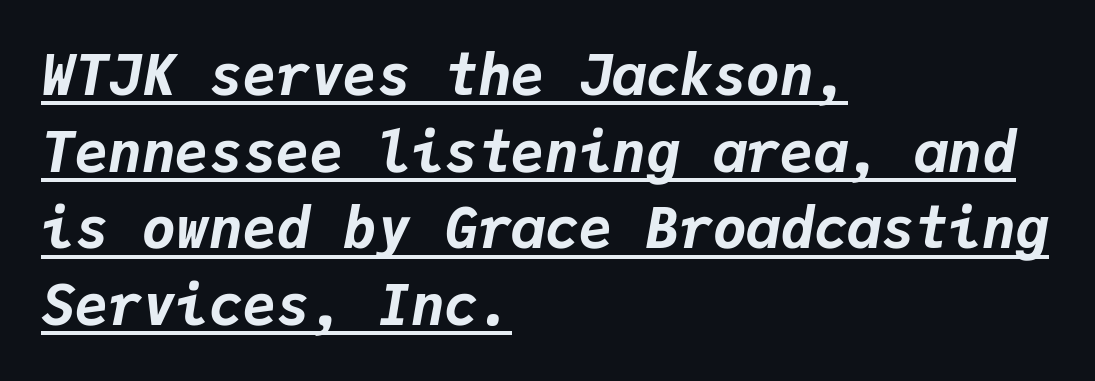
Q: Is the text bold? A: Yes.
Q: Is the text italic (slanted)? A: Yes, it leans right by about 9 degrees.
Q: Is the text underlined? A: Yes.
Q: How is the paragraph aligned? A: Left-aligned.
Q: Is the spacing between letters normal or unusually wide? A: Normal.
Q: Is the spacing between lines tight, normal or loose? A: Normal.
Q: Width (condensed, normal, or wide)? A: Normal.
Q: Stroke contrast? A: Low.
Q: x-height? A: Medium.
Q: Monospaced? A: Yes.
